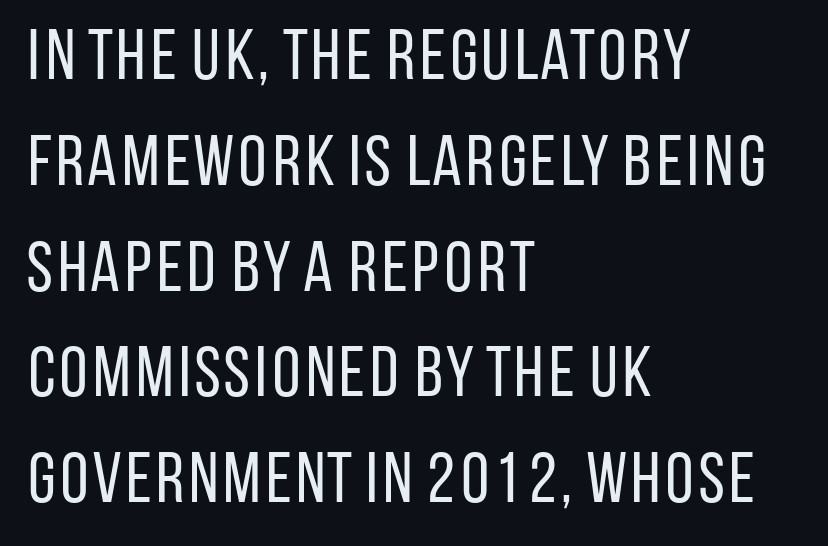
{"serif": "no", "italic": "no", "bold": "no", "weight": "regular", "width": "condensed", "stroke_contrast": "low", "x_height": "large", "monospaced": "no", "underline": "no", "align": "left", "line_spacing": "normal", "line_spacing_ratio": 1.49, "letter_spacing": "normal", "letter_spacing_em": 0.0, "glyph_px": 71}
